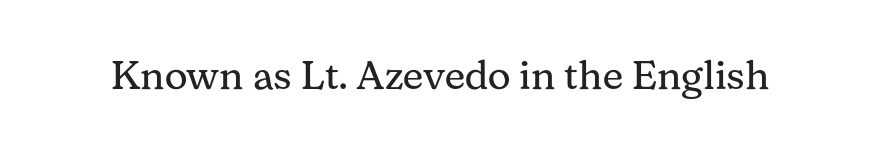
{"serif": "yes", "italic": "no", "bold": "no", "weight": "regular", "width": "normal", "stroke_contrast": "medium", "x_height": "medium", "monospaced": "no", "underline": "no", "letter_spacing": "normal", "letter_spacing_em": 0.0, "glyph_px": 40}
